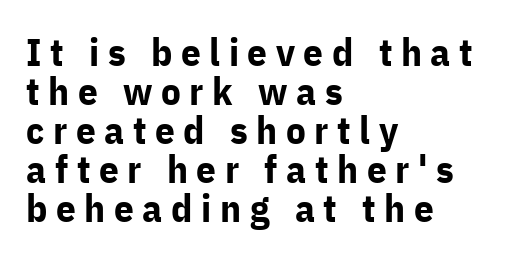
The image shows 39 px bold sans-serif type, upright; set left-aligned, tight line spacing (1.0x), unusually wide letter spacing (+0.22 em), not underlined; low stroke contrast and a medium x-height.
